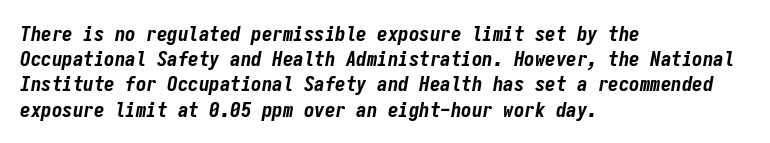
Q: Is the text bold? A: Yes.
Q: Is the text italic (slanted)? A: Yes, it leans right by about 9 degrees.
Q: Is the text underlined? A: No.
Q: How is the paragraph aligned? A: Left-aligned.
Q: Is the spacing between letters normal or unusually wide? A: Normal.
